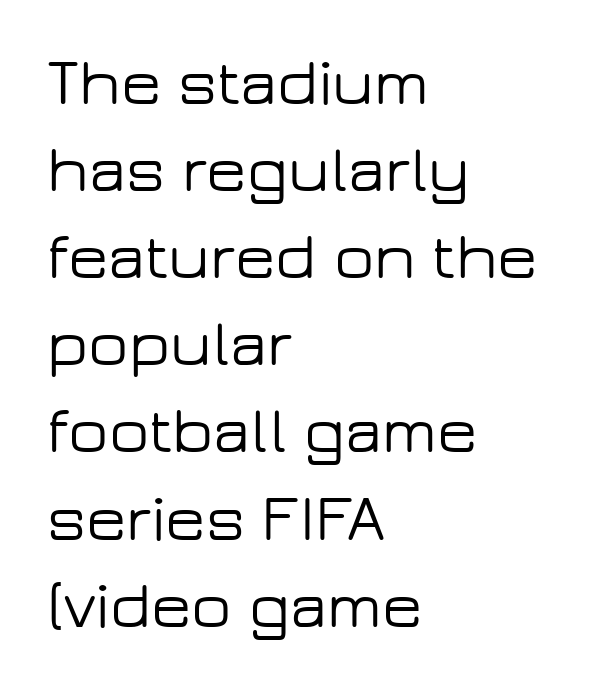
{"serif": "no", "italic": "no", "width": "wide", "stroke_contrast": "low", "x_height": "medium", "monospaced": "no", "underline": "no", "align": "left", "line_spacing": "normal", "line_spacing_ratio": 1.32, "letter_spacing": "normal", "letter_spacing_em": 0.0, "glyph_px": 66}
